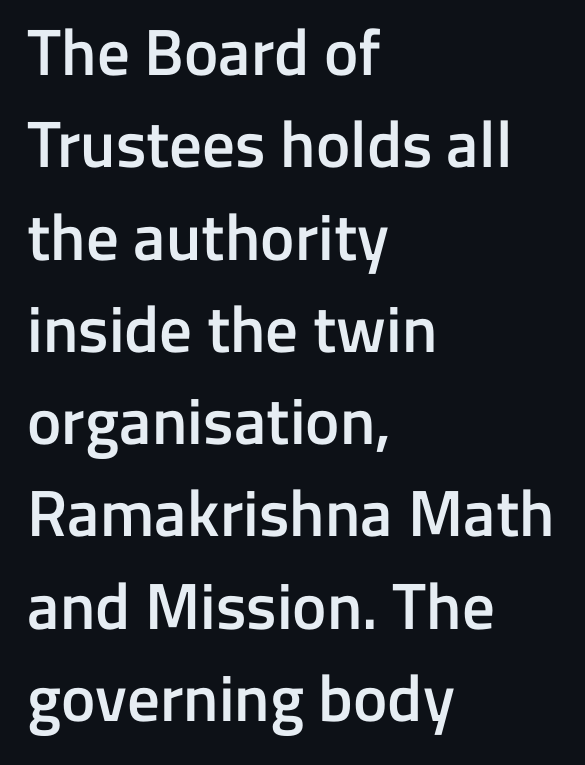
Q: Is the text bold? A: Semi-bold.
Q: Is the text italic (slanted)? A: No, it is upright.
Q: Is the typeface a serif or a sans-serif typeface? A: Sans-serif.
Q: Is the text underlined? A: No.
Q: How is the paragraph aligned? A: Left-aligned.
Q: Is the spacing between letters normal or unusually wide? A: Normal.
Q: Is the spacing between lines tight, normal or loose? A: Normal.
Q: Width (condensed, normal, or wide)? A: Normal.
Q: Stroke contrast? A: Low.
Q: x-height? A: Medium.
Q: Monospaced? A: No.
